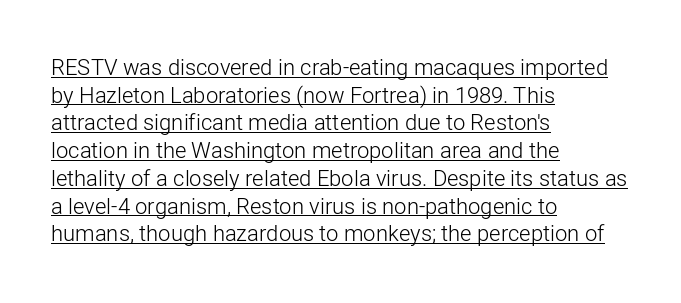
The image shows 22 px text type, upright; set left-aligned, normal line spacing (1.26x), normal letter spacing, underlined.
